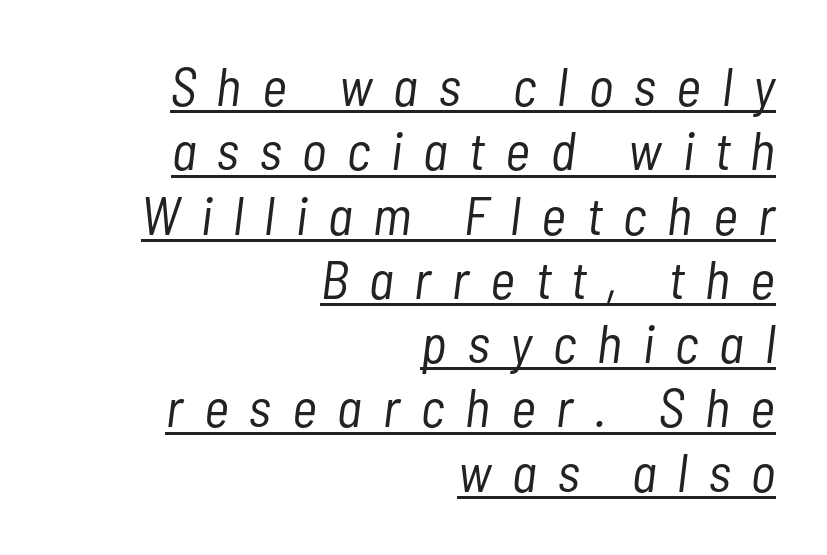
The image shows 54 px light, condensed type, italic (leaning right); set right-aligned, line spacing 1.19x, unusually wide letter spacing (+0.39 em), underlined; low stroke contrast and a medium x-height.
